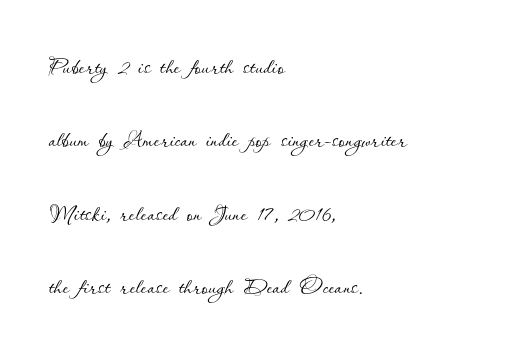
Q: Is the text bold? A: No.
Q: Is the text italic (slanted)? A: Yes.
Q: Is the text underlined? A: No.
Q: How is the paragraph aligned? A: Left-aligned.
Q: Is the spacing between letters normal or unusually wide? A: Normal.
Q: Is the spacing between lines tight, normal or loose? A: Loose.
Q: Width (condensed, normal, or wide)? A: Normal.
Q: Stroke contrast? A: Low.
Q: x-height? A: Small.
Q: Monospaced? A: No.
